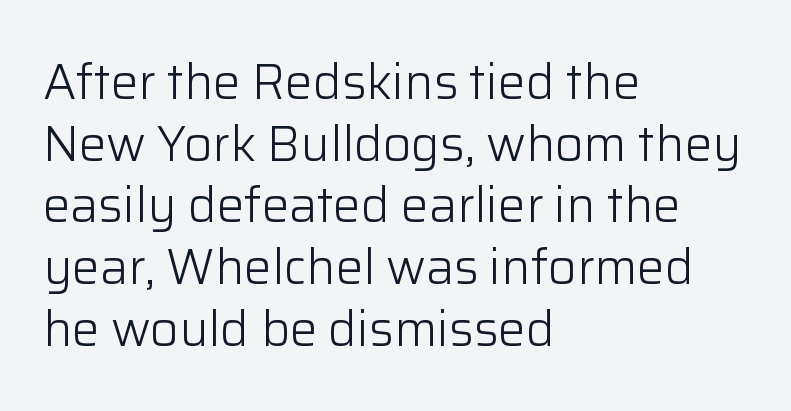
The image shows 49 px light sans-serif type, upright; set left-aligned, normal line spacing (1.26x), normal letter spacing, not underlined; low stroke contrast and a medium x-height.
